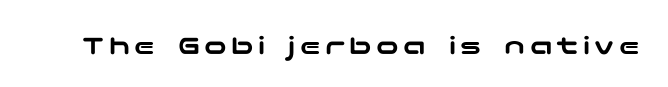
A roman cut, with each character standing at attention. Nope, no serifs anywhere on these letters. A clean baseline with only descenders dipping below it.
